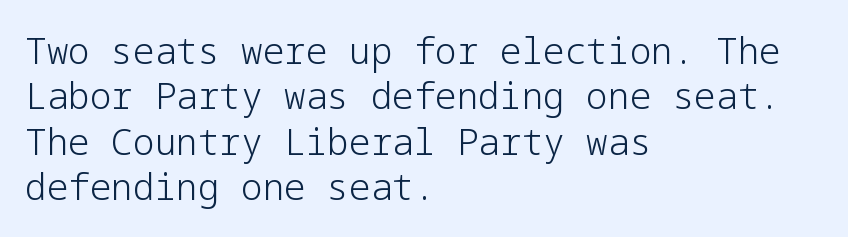
In terms of posture, this sample is upright. Regarding leading, the lines here are spaced in the standard way. Unmarked baselines from the first word to the last. No extra tracking has been applied to these lines. Visually the block forms a straight wall on the left and a jagged coastline on the right. Note: no serifs on the glyphs.
